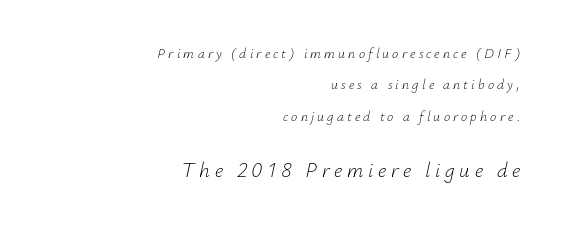
Leading is clearly above the norm, producing a sparse column. Each stroke keeps to a modest, everyday thickness or less. The letters are slanted; this is an italic face. Look at the glyph heights: the lower group is clearly the bigger setting.
